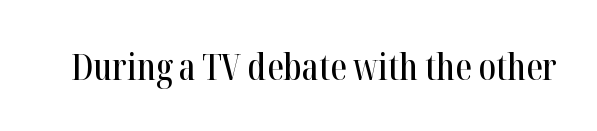
The image shows 37 px condensed serif type, upright; set normal letter spacing, not underlined; high stroke contrast and a medium x-height.
